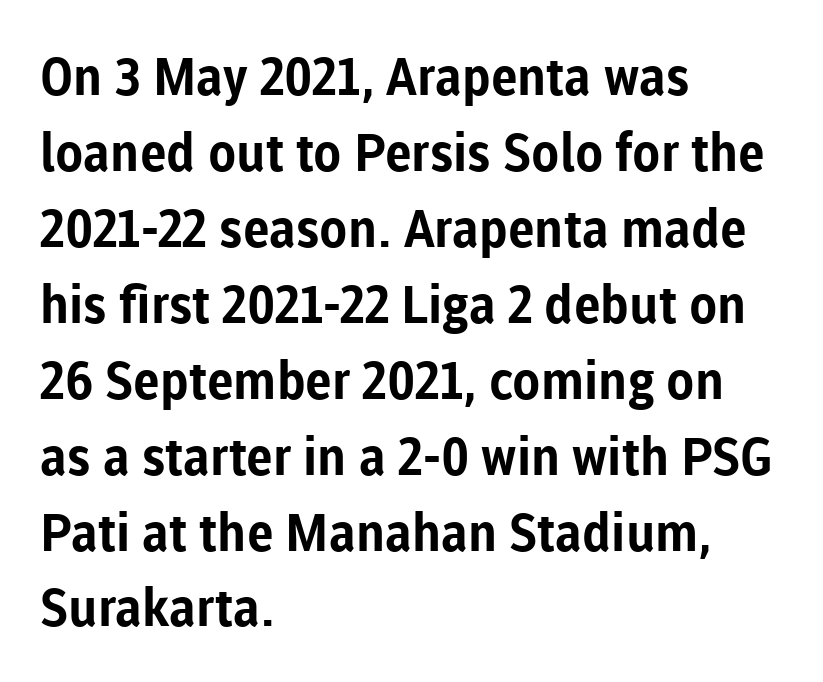
The image shows 52 px bold sans-serif type, upright; set left-aligned, normal line spacing (1.46x), normal letter spacing, not underlined; low stroke contrast and a medium x-height.
